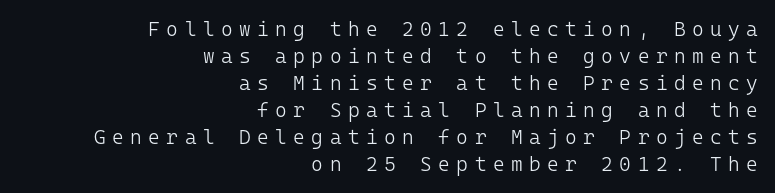
{"italic": "no", "bold": "no", "underline": "no", "align": "right", "line_spacing": "normal", "line_spacing_ratio": 1.35, "letter_spacing": "wide", "letter_spacing_em": 0.32, "glyph_px": 20}
